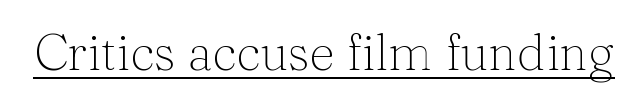
The image shows 50 px thin serif type, upright; set normal letter spacing, underlined; medium stroke contrast and a medium x-height.
